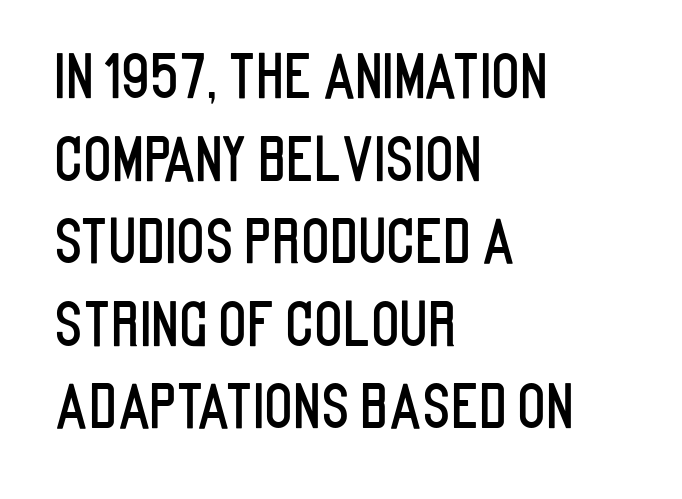
Q: Is the text italic (slanted)? A: No, it is upright.
Q: Is the typeface a serif or a sans-serif typeface? A: Sans-serif.
Q: Is the text underlined? A: No.
Q: How is the paragraph aligned? A: Left-aligned.
Q: Is the spacing between letters normal or unusually wide? A: Normal.
Q: Is the spacing between lines tight, normal or loose? A: Normal.
Q: Width (condensed, normal, or wide)? A: Condensed.
Q: Stroke contrast? A: Low.
Q: x-height? A: Large.
Q: Monospaced? A: No.
